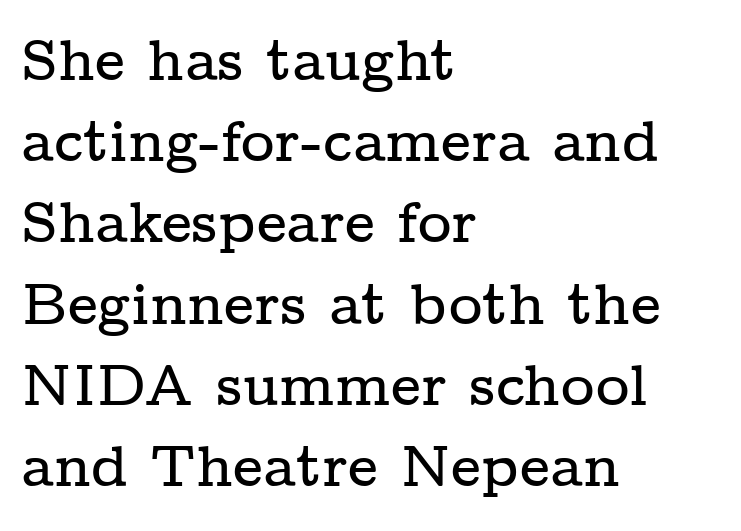
The image shows 58 px wide serif type, upright; set left-aligned, normal line spacing (1.4x), normal letter spacing, not underlined; low stroke contrast and a medium x-height.
